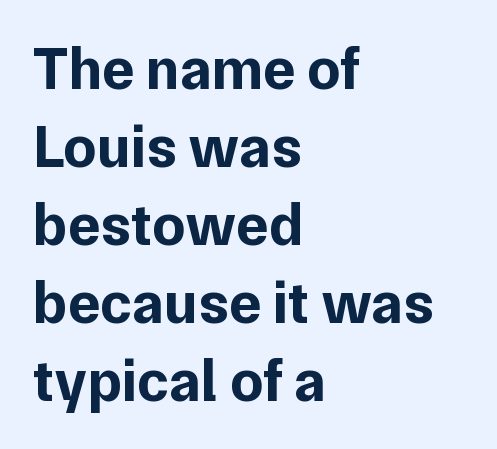
{"serif": "no", "italic": "no", "bold": "yes", "weight": "bold", "width": "normal", "stroke_contrast": "low", "x_height": "medium", "monospaced": "no", "underline": "no", "align": "left", "line_spacing": "normal", "line_spacing_ratio": 1.3, "letter_spacing": "normal", "letter_spacing_em": 0.0, "glyph_px": 60}
